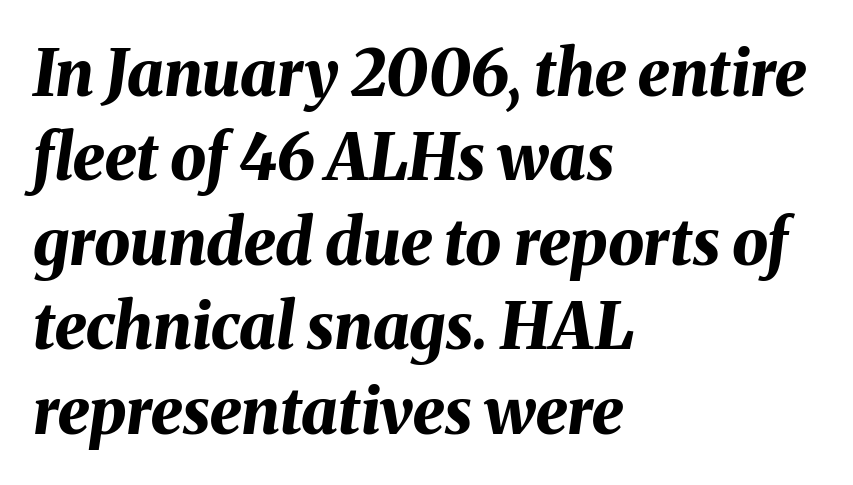
Q: Is the text bold? A: Yes.
Q: Is the text italic (slanted)? A: Yes, it leans right by about 8 degrees.
Q: Is the text underlined? A: No.
Q: How is the paragraph aligned? A: Left-aligned.
Q: Is the spacing between letters normal or unusually wide? A: Normal.
Q: Is the spacing between lines tight, normal or loose? A: Normal.
Q: Width (condensed, normal, or wide)? A: Normal.
Q: Stroke contrast? A: Medium.
Q: x-height? A: Medium.
Q: Monospaced? A: No.
